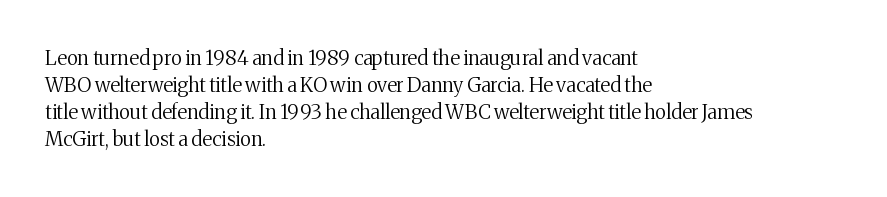
Q: Is the text bold? A: No.
Q: Is the text italic (slanted)? A: No, it is upright.
Q: Is the text underlined? A: No.
Q: How is the paragraph aligned? A: Left-aligned.
Q: Is the spacing between letters normal or unusually wide? A: Normal.
Q: Is the spacing between lines tight, normal or loose? A: Normal.
